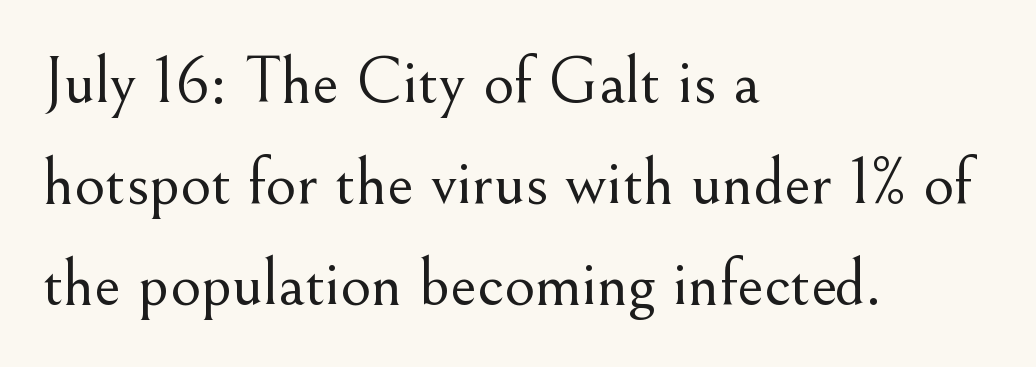
Stroke terminals: seriffed. Every character sits straight up, as roman type does. Stem width sits at or under what a default text font uses. Default kerning and tracking; the words read as compact shapes. Notice how the passage keeps a crisp vertical edge on the left only. Plain, unruled lines of type.
